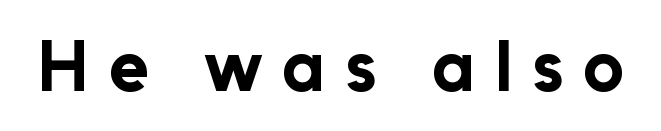
Q: Is the text bold? A: Yes.
Q: Is the text italic (slanted)? A: No, it is upright.
Q: Is the typeface a serif or a sans-serif typeface? A: Sans-serif.
Q: Is the text underlined? A: No.
Q: Is the spacing between letters normal or unusually wide? A: Unusually wide.
Q: Width (condensed, normal, or wide)? A: Normal.
Q: Stroke contrast? A: Low.
Q: x-height? A: Medium.
Q: Monospaced? A: No.
